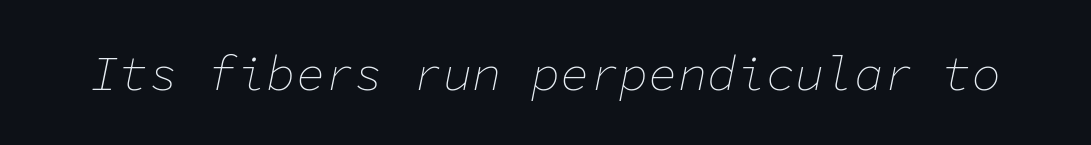
Q: Is the text bold? A: No.
Q: Is the text italic (slanted)? A: Yes, it leans right by about 11 degrees.
Q: Is the text underlined? A: No.
Q: Is the spacing between letters normal or unusually wide? A: Normal.
Q: Width (condensed, normal, or wide)? A: Normal.
Q: Stroke contrast? A: Low.
Q: x-height? A: Medium.
Q: Monospaced? A: Yes.
